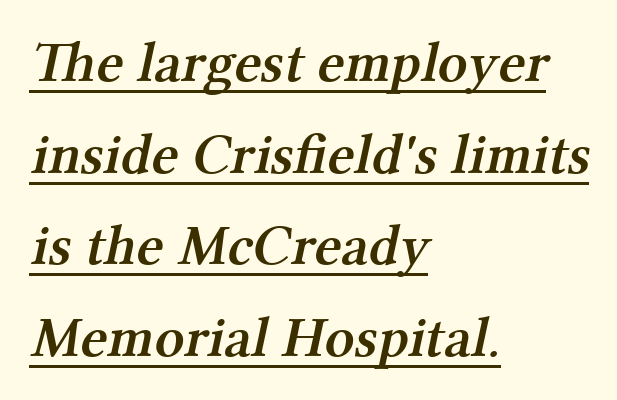
Q: Is the text bold? A: Semi-bold.
Q: Is the typeface a serif or a sans-serif typeface? A: Serif.
Q: Is the text underlined? A: Yes.
Q: How is the paragraph aligned? A: Left-aligned.
Q: Is the spacing between letters normal or unusually wide? A: Normal.
Q: Is the spacing between lines tight, normal or loose? A: Normal.
Q: Width (condensed, normal, or wide)? A: Normal.
Q: Stroke contrast? A: Medium.
Q: x-height? A: Medium.
Q: Monospaced? A: No.
